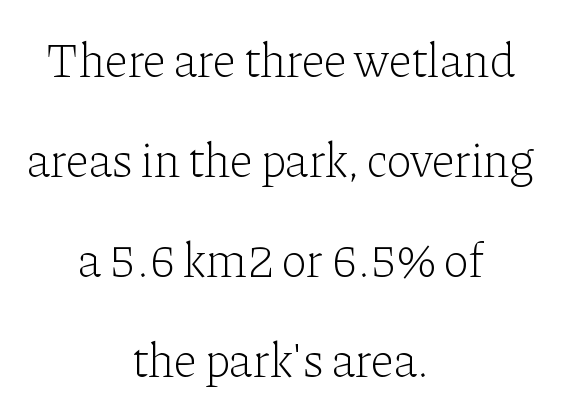
{"serif": "yes", "italic": "no", "bold": "no", "weight": "light", "width": "normal", "stroke_contrast": "low", "x_height": "medium", "monospaced": "no", "underline": "no", "align": "center", "line_spacing": "loose", "line_spacing_ratio": 2.08, "letter_spacing": "normal", "letter_spacing_em": 0.0, "glyph_px": 48}
